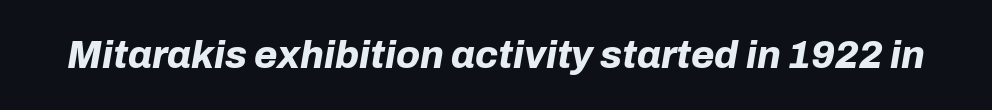
Q: Is the text bold? A: Yes.
Q: Is the text italic (slanted)? A: Yes, it leans right by about 10 degrees.
Q: Is the text underlined? A: No.
Q: Is the spacing between letters normal or unusually wide? A: Normal.
Q: Width (condensed, normal, or wide)? A: Normal.
Q: Stroke contrast? A: Low.
Q: x-height? A: Medium.
Q: Monospaced? A: No.
